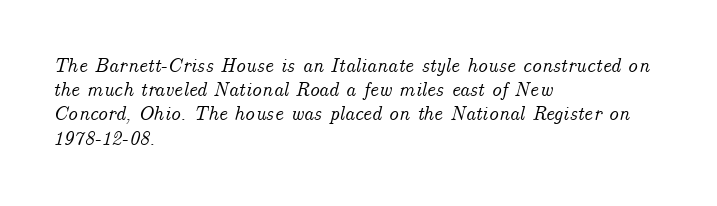
The image shows 20 px text type, italic (leaning right); set left-aligned, line spacing 1.21x, normal letter spacing, not underlined.
